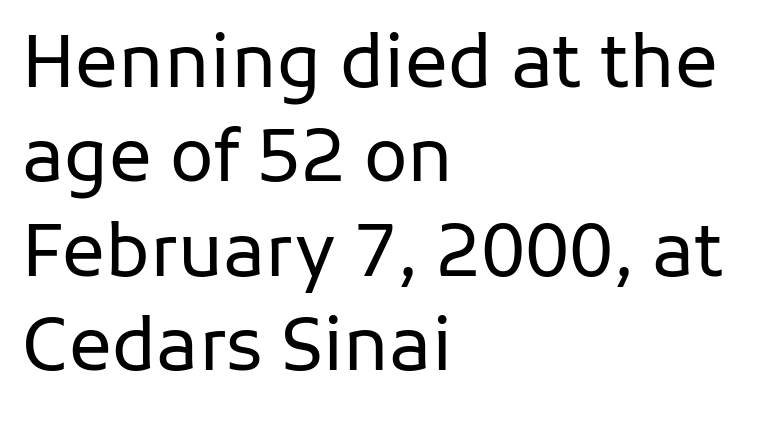
{"serif": "no", "italic": "no", "bold": "no", "weight": "regular", "width": "normal", "stroke_contrast": "low", "x_height": "medium", "monospaced": "no", "underline": "no", "align": "left", "line_spacing": "normal", "line_spacing_ratio": 1.31, "letter_spacing": "normal", "letter_spacing_em": 0.0, "glyph_px": 72}
